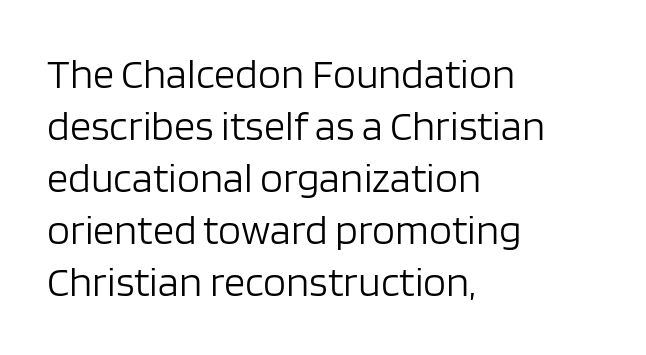
Each letter's strokes conclude bluntly, with no projecting serifs. No word sits above an underline. The strokes are not fattened; the text isn't bold. The face used here is proportionally spaced, like ordinary book or web type.
